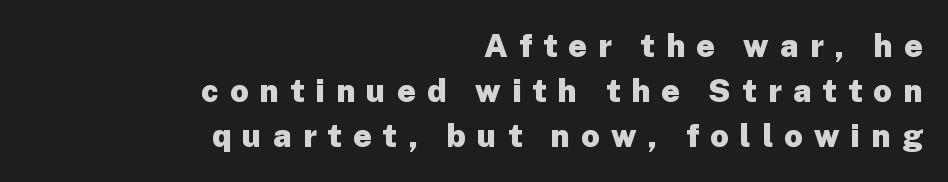
The image shows 32 px heavy sans-serif type, upright; set right-aligned, normal line spacing (1.41x), unusually wide letter spacing (+0.35 em), not underlined; low stroke contrast and a medium x-height.
